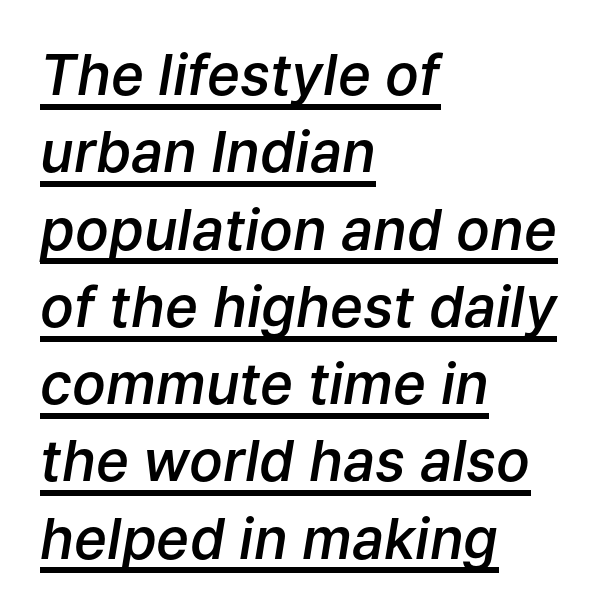
The image shows 56 px semibold type, italic (leaning right); set left-aligned, normal line spacing (1.38x), normal letter spacing, underlined; low stroke contrast and a medium x-height.
